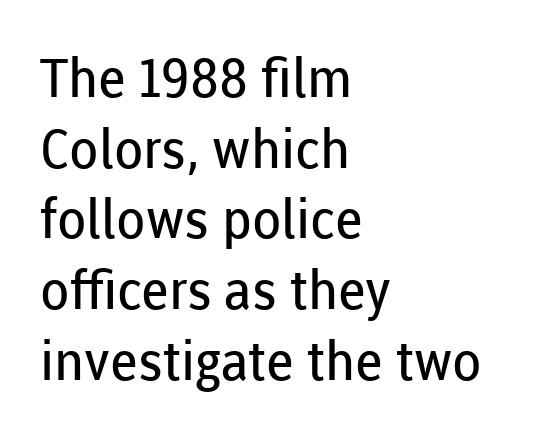
Q: Is the text bold? A: No.
Q: Is the text italic (slanted)? A: No, it is upright.
Q: Is the typeface a serif or a sans-serif typeface? A: Sans-serif.
Q: Is the text underlined? A: No.
Q: How is the paragraph aligned? A: Left-aligned.
Q: Is the spacing between letters normal or unusually wide? A: Normal.
Q: Is the spacing between lines tight, normal or loose? A: Normal.
Q: Width (condensed, normal, or wide)? A: Normal.
Q: Stroke contrast? A: Low.
Q: x-height? A: Medium.
Q: Monospaced? A: No.
